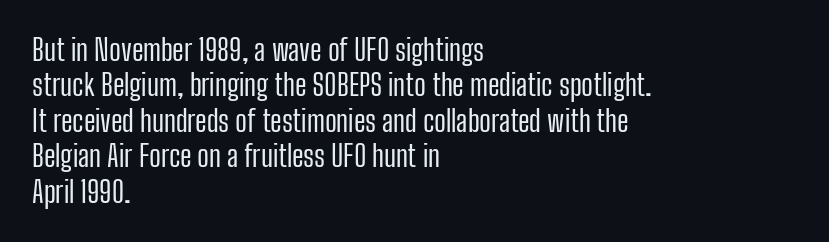
Where is the straight margin? On the left. Check where the strokes stop: nothing finishes them off — pure sans. Quick note: underline off. The gaps between neighbouring characters are ordinary and unremarkable.
